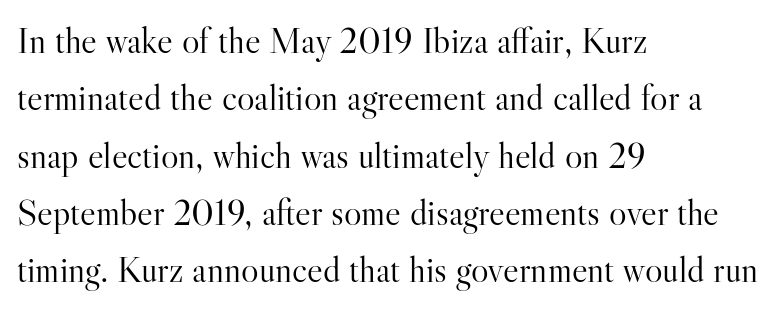
The image shows 37 px light serif type, upright; set left-aligned, normal line spacing (1.55x), normal letter spacing, not underlined; high stroke contrast and a small x-height.
